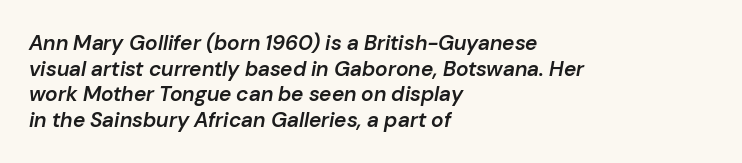
Q: Is the text bold? A: Semi-bold.
Q: Is the text italic (slanted)? A: Yes, it leans right by about 10 degrees.
Q: Is the text underlined? A: No.
Q: How is the paragraph aligned? A: Left-aligned.
Q: Is the spacing between letters normal or unusually wide? A: Normal.
